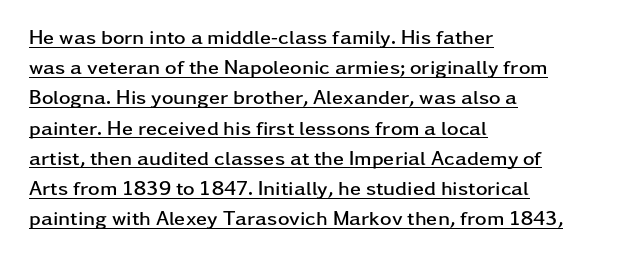
{"italic": "no", "bold": "yes", "underline": "yes", "align": "left", "line_spacing": "normal", "line_spacing_ratio": 1.51, "letter_spacing": "normal", "letter_spacing_em": 0.0, "glyph_px": 20}
